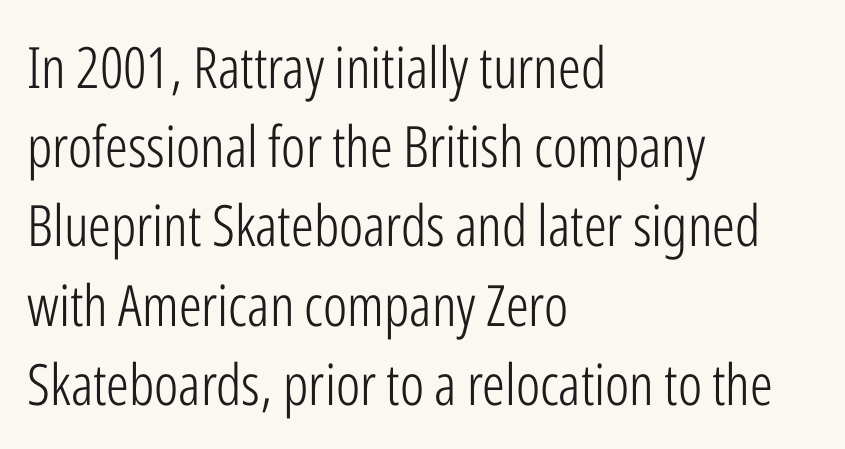
The image shows 57 px light, condensed sans-serif type, upright; set left-aligned, normal line spacing (1.39x), normal letter spacing, not underlined; low stroke contrast and a medium x-height.
